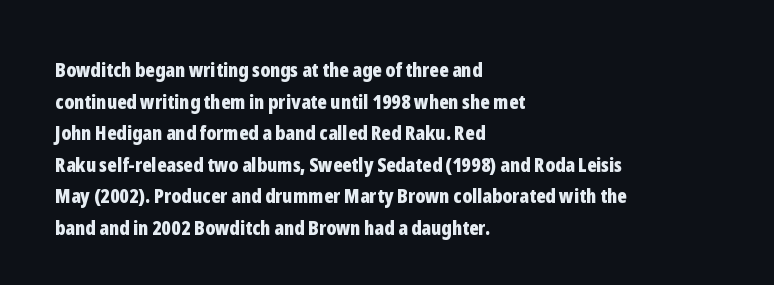
The image shows 20 px bold type, upright; set left-aligned, normal line spacing (1.58x), normal letter spacing, not underlined.
